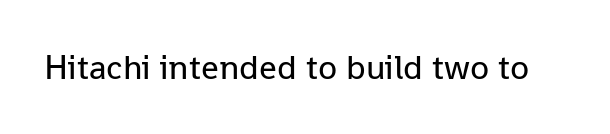
Default kerning and tracking; the words read as compact shapes. The typeface has the unassuming heft of standard copy or less. If you drew a line through each stem, it would be perfectly vertical. The rendering uses natural spacing where letterforms have individual widths.
